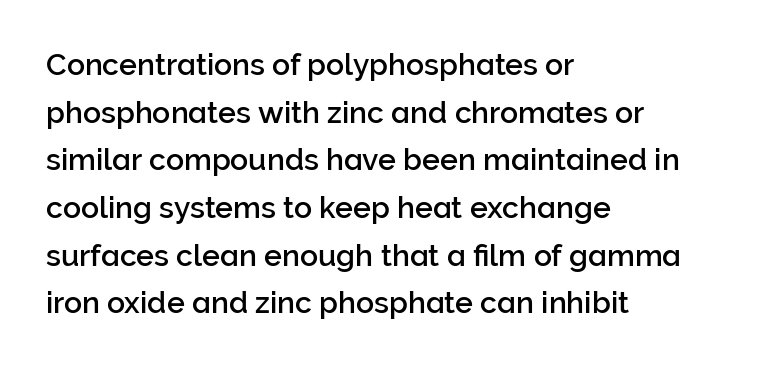
The letterforms sit shoulder to shoulder at normal distance. This is roman type, the default non-slanted kind. Stroke terminals: plain, sans-serif. This block has exactly the height ordinary leading produces. The passage shown is not underscored anywhere. A typesetter would call this proportional, since set widths differ per character.
